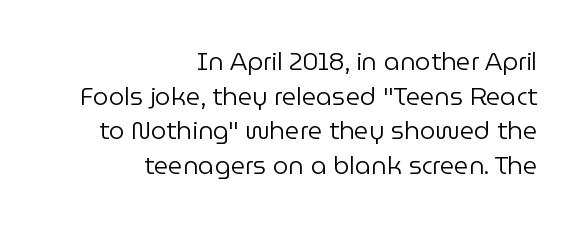
The font is comparable to plain body text, perhaps lighter. One glance says typical: line gaps are just what's usual. Words appear dense and cohesive because spacing is normal. A student would call this right alignment; a typographer would say flush right, rag left. When letters stand straight like this, we call the style roman or upright. Each row of text sits above clean, open space.
